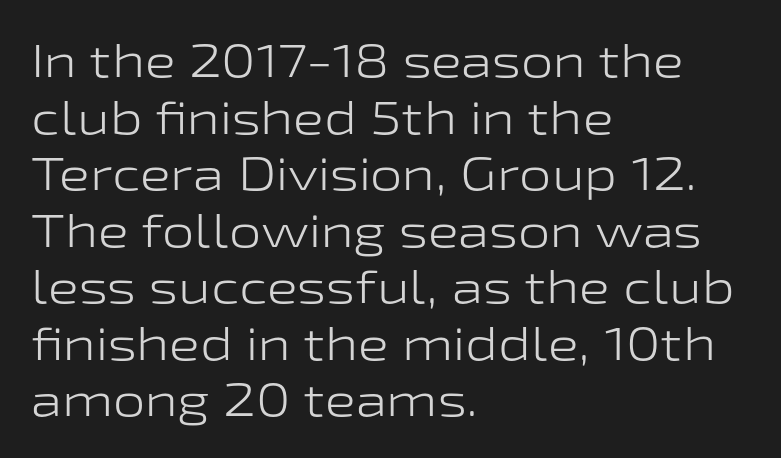
The image shows 46 px light, wide sans-serif type, upright; set left-aligned, line spacing 1.23x, normal letter spacing, not underlined; low stroke contrast and a medium x-height.
